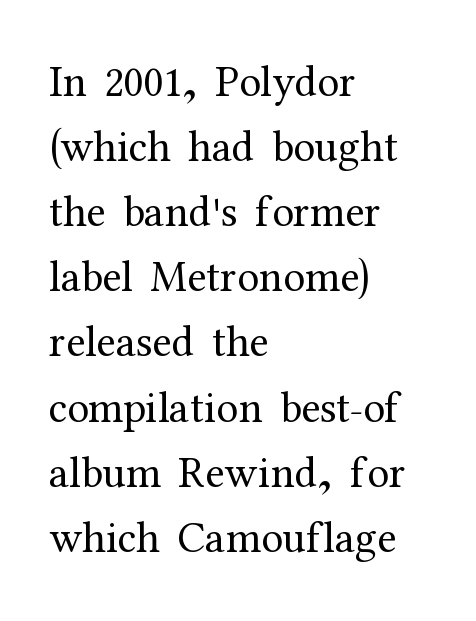
The image shows 44 px regular-weight serif type, upright; set left-aligned, normal line spacing (1.48x), normal letter spacing, not underlined; medium stroke contrast and a medium x-height.
